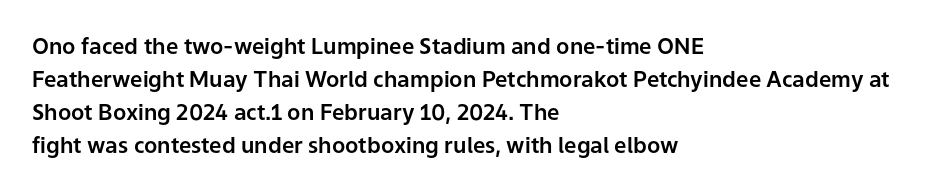
The image shows 22 px text type, upright; set left-aligned, normal line spacing (1.5x), normal letter spacing, not underlined.
